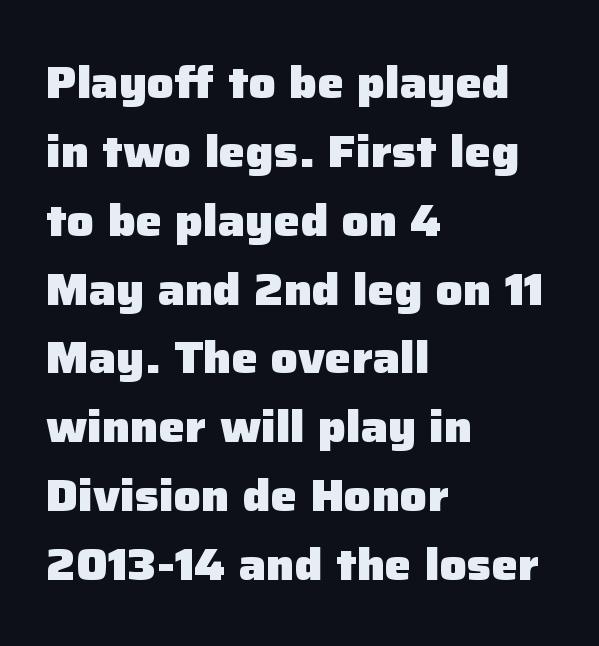
The image shows 45 px heavy sans-serif type, upright; set left-aligned, normal line spacing (1.53x), normal letter spacing, not underlined; low stroke contrast and a medium x-height.
